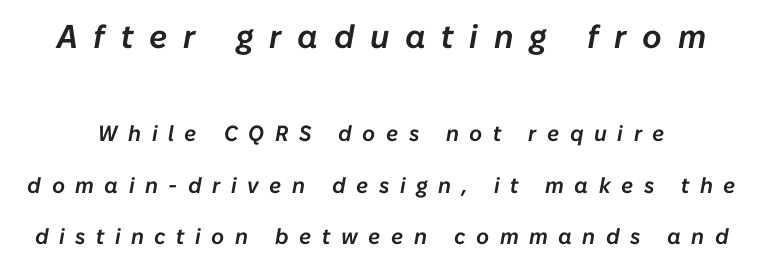
{"italic": "yes", "lean": "right", "slant_degrees": 10, "width": "normal", "stroke_contrast": "low", "x_height": "medium", "monospaced": "no", "underline": "no", "line_spacing": "loose", "line_spacing_ratio": 2.33, "letter_spacing": "wide", "letter_spacing_em": 0.48, "larger_block": "first", "size_ratio": 1.5, "glyph_px": 33}
